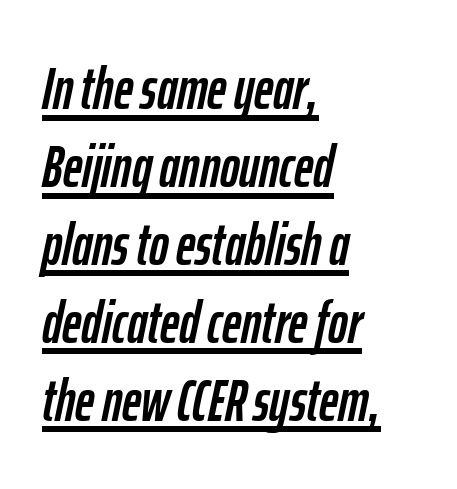
The image shows 59 px condensed type, italic (leaning right); set left-aligned, normal line spacing (1.32x), normal letter spacing, underlined; low stroke contrast and a medium x-height.
